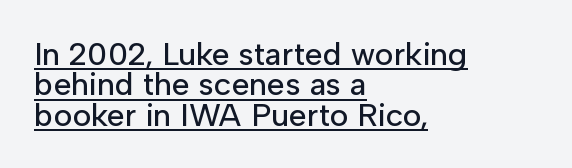
The image shows 32 px sans-serif type, upright; set left-aligned, tight line spacing (0.95x), normal letter spacing, underlined; low stroke contrast and a medium x-height.
